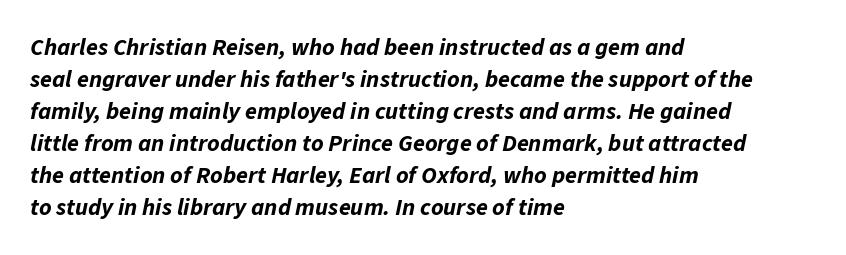
{"italic": "yes", "lean": "right", "slant_degrees": 11, "bold": "yes", "underline": "no", "align": "left", "line_spacing": "normal", "line_spacing_ratio": 1.33, "letter_spacing": "normal", "letter_spacing_em": 0.0, "glyph_px": 24}
